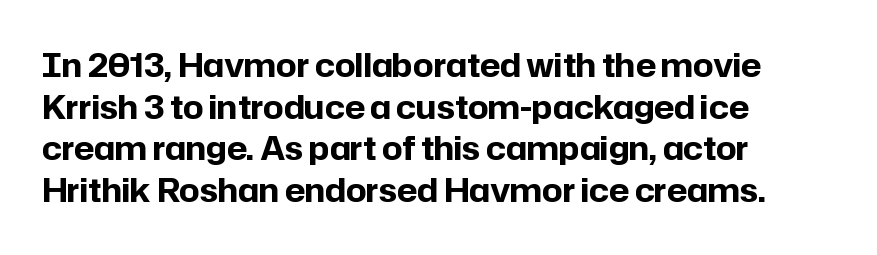
The image shows 32 px bold sans-serif type, upright; set left-aligned, normal line spacing (1.3x), normal letter spacing, not underlined; low stroke contrast and a medium x-height.
